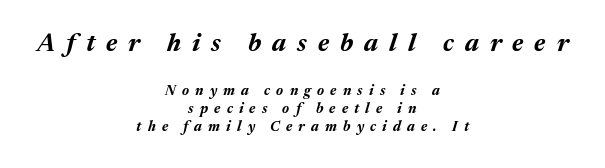
A dark, heavy texture on the line: the type is bold. You can tell it's italic because the verticals aren't actually vertical. Both edges are ragged and mirror each other, which tells us the setting is centered. The letters are spread apart with noticeably loose tracking. The foot of each line stays bare and open.
